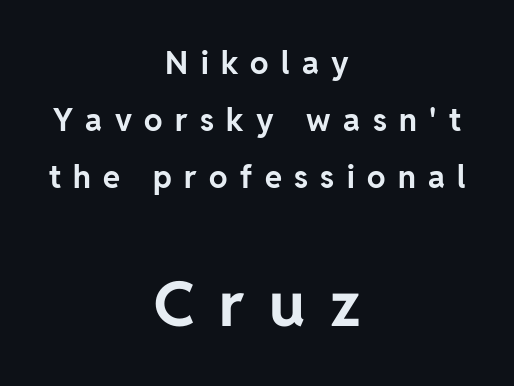
Grotesque or geometric, the face here clearly has no serifs. As a designer I'd log this as weight 700, bold. Is this a fixed-width face? No — the glyphs have proportional, varying widths. If you squint, the bottom block still reads clearly — it's the larger of the two. Type without underlining.
